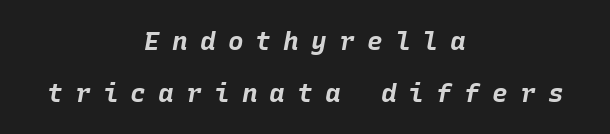
{"italic": "yes", "lean": "right", "slant_degrees": 10, "bold": "yes", "underline": "no", "align": "center", "line_spacing": "loose", "line_spacing_ratio": 1.99, "letter_spacing": "wide", "letter_spacing_em": 0.47, "glyph_px": 26}
